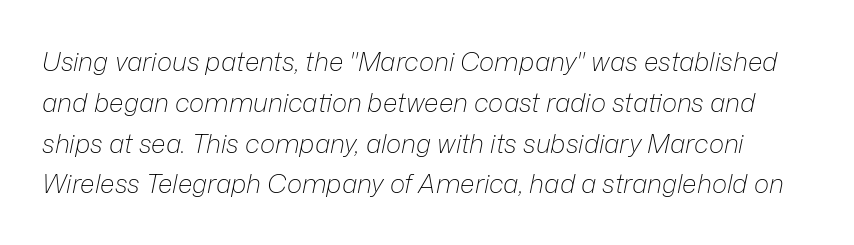
Q: Is the text bold? A: No.
Q: Is the text italic (slanted)? A: Yes, it leans right by about 12 degrees.
Q: Is the text underlined? A: No.
Q: Is the spacing between letters normal or unusually wide? A: Normal.
Q: Is the spacing between lines tight, normal or loose? A: Normal.
